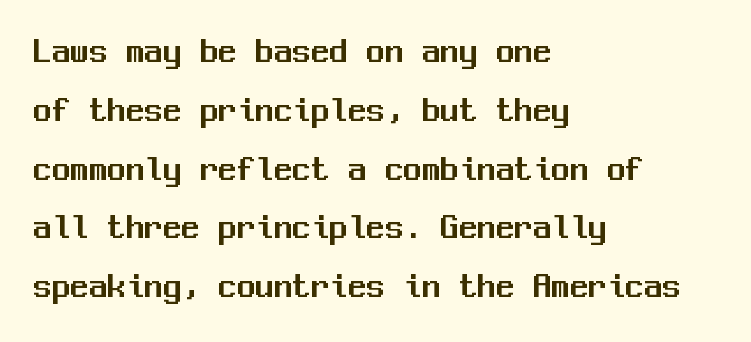
Regarding leading, the lines here are spaced in the standard way. Each letter's strokes conclude bluntly, with no projecting serifs. Quick note: not italic, upright. The strip under each line holds only bare page. Is this a fixed-width face? Yes — each glyph sits in an identical cell.
